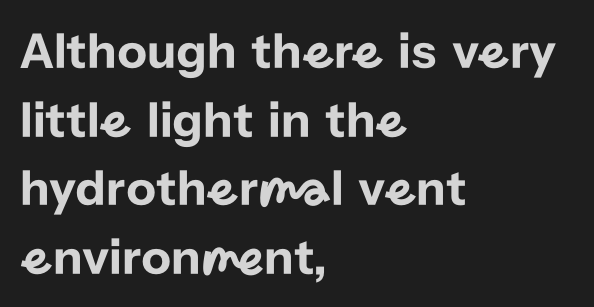
The image shows 52 px sans-serif type, upright; set left-aligned, normal line spacing (1.32x), normal letter spacing, not underlined; low stroke contrast and a medium x-height.
